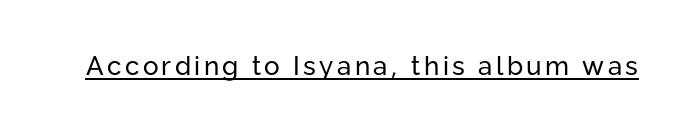
Q: Is the text bold? A: No.
Q: Is the text italic (slanted)? A: No, it is upright.
Q: Is the text underlined? A: Yes.
